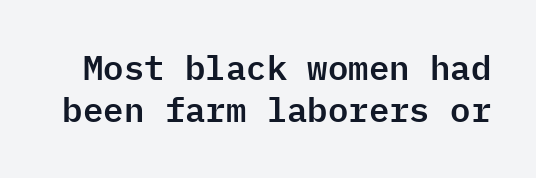
{"serif": "no", "italic": "no", "width": "normal", "stroke_contrast": "low", "x_height": "medium", "monospaced": "yes", "underline": "no", "line_spacing": "normal", "line_spacing_ratio": 1.25, "letter_spacing": "normal", "letter_spacing_em": 0.0, "glyph_px": 34}
